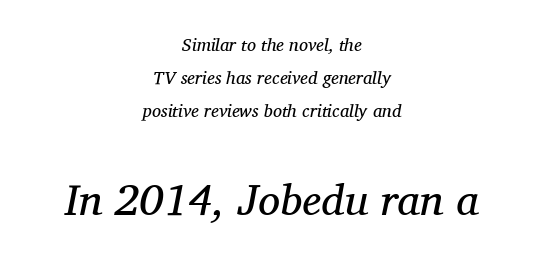
The image shows 44 px regular-weight serif type, italic (leaning right); set centered, line spacing 1.82x, normal letter spacing, not underlined; the second (bottom) block is 2.44x larger; medium stroke contrast and a medium x-height.
